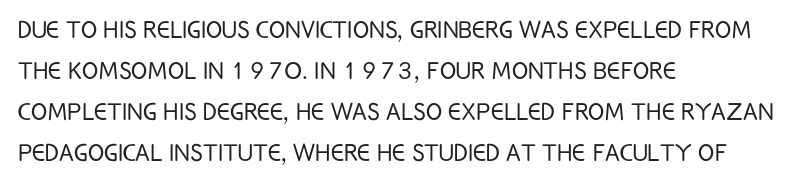
Q: Is the text bold? A: No.
Q: Is the text italic (slanted)? A: No, it is upright.
Q: Is the typeface a serif or a sans-serif typeface? A: Sans-serif.
Q: Is the text underlined? A: No.
Q: How is the paragraph aligned? A: Left-aligned.
Q: Is the spacing between letters normal or unusually wide? A: Normal.
Q: Is the spacing between lines tight, normal or loose? A: Normal.
Q: Width (condensed, normal, or wide)? A: Condensed.
Q: Stroke contrast? A: Low.
Q: x-height? A: Large.
Q: Monospaced? A: No.
